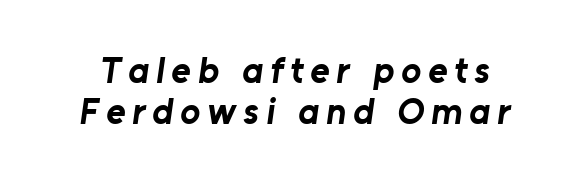
Check where the strokes stop: nothing finishes them off — pure sans. The gap between lines stays unmarked. These lines huddle together more closely than default settings would place them. The font is running at its bold setting.
